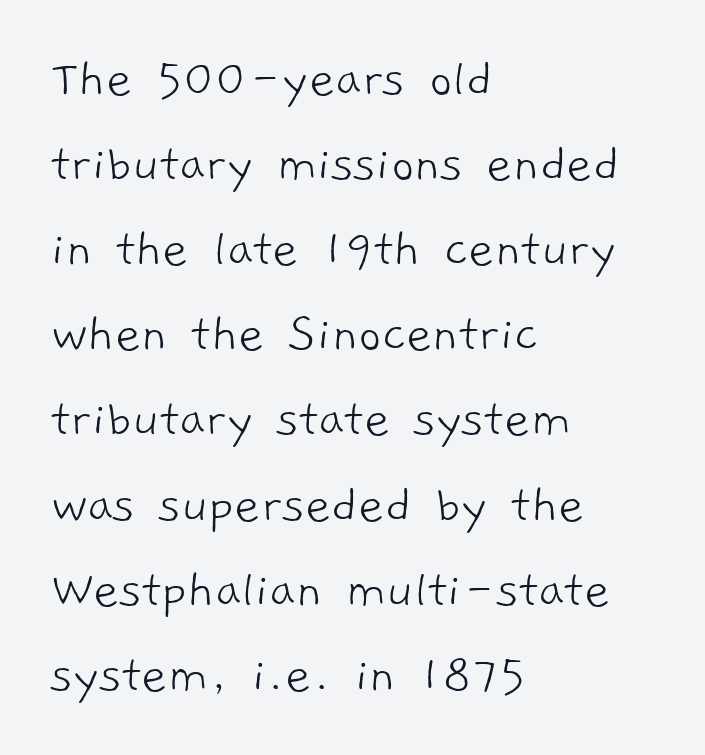
Q: Is the text bold? A: No.
Q: Is the typeface a serif or a sans-serif typeface? A: Sans-serif.
Q: Is the text underlined? A: No.
Q: How is the paragraph aligned? A: Left-aligned.
Q: Is the spacing between letters normal or unusually wide? A: Normal.
Q: Is the spacing between lines tight, normal or loose? A: Normal.
Q: Width (condensed, normal, or wide)? A: Normal.
Q: Stroke contrast? A: Low.
Q: x-height? A: Medium.
Q: Monospaced? A: No.
